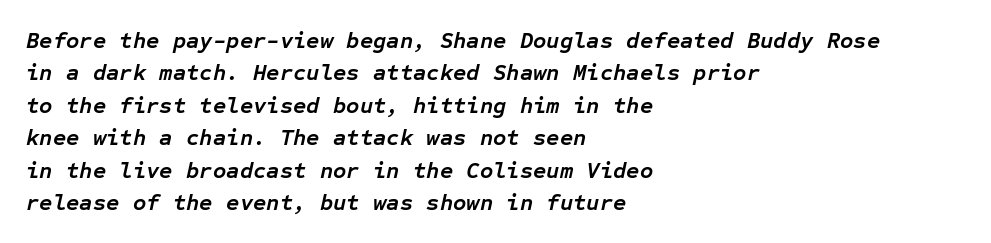
Q: Is the text bold? A: Yes.
Q: Is the text italic (slanted)? A: Yes, it leans right by about 12 degrees.
Q: Is the text underlined? A: No.
Q: How is the paragraph aligned? A: Left-aligned.
Q: Is the spacing between letters normal or unusually wide? A: Normal.
Q: Is the spacing between lines tight, normal or loose? A: Normal.
